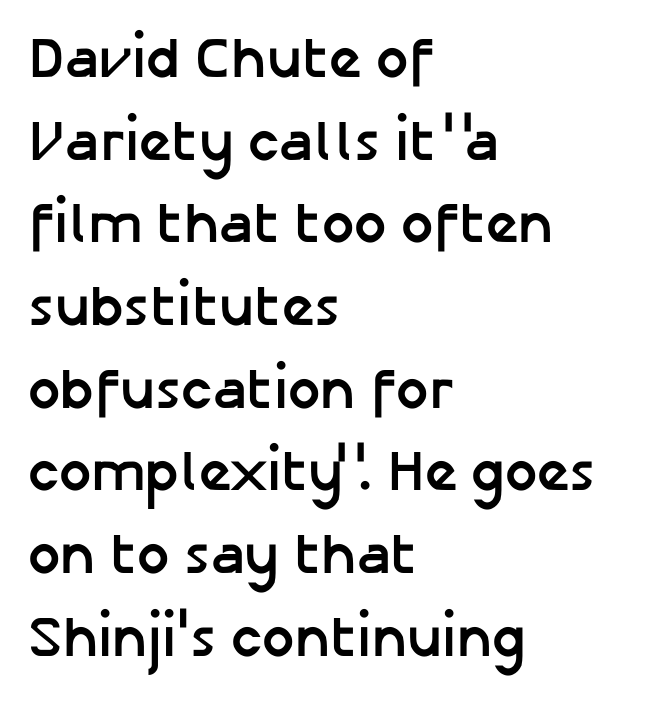
Q: Is the text bold? A: Yes.
Q: Is the text italic (slanted)? A: No, it is upright.
Q: Is the typeface a serif or a sans-serif typeface? A: Sans-serif.
Q: Is the text underlined? A: No.
Q: How is the paragraph aligned? A: Left-aligned.
Q: Is the spacing between letters normal or unusually wide? A: Normal.
Q: Is the spacing between lines tight, normal or loose? A: Normal.
Q: Width (condensed, normal, or wide)? A: Normal.
Q: Stroke contrast? A: Low.
Q: x-height? A: Medium.
Q: Monospaced? A: No.
